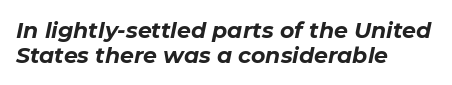
{"italic": "yes", "lean": "right", "slant_degrees": 11, "bold": "yes", "underline": "no", "align": "left", "line_spacing": "tight", "line_spacing_ratio": 1.12, "letter_spacing": "normal", "letter_spacing_em": 0.0, "glyph_px": 22}
